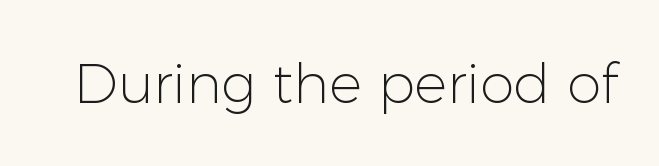
Think of a printed novel: that variable character pitch is what you see here. The typesetting does not lean heavy: it is not bold. A sans-serif font was chosen for this passage. Rendered with straight, roman letterforms. Caption: standard tracking, unaltered.
